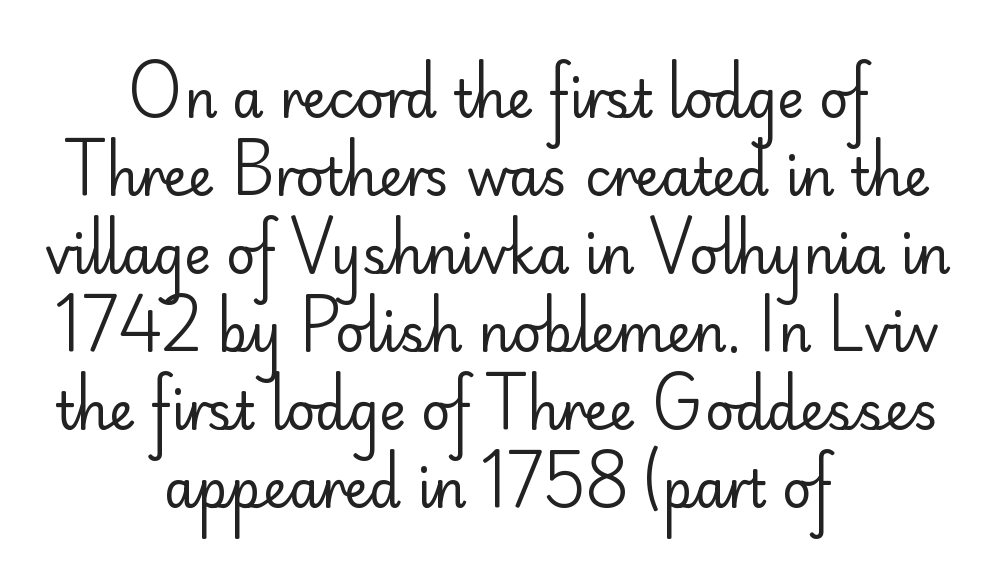
The image shows 51 px regular-weight sans-serif type, upright; set centered, normal line spacing (1.53x), normal letter spacing, not underlined; low stroke contrast and a small x-height.
